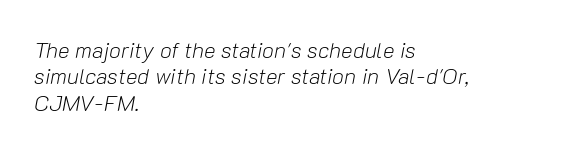
{"italic": "yes", "lean": "right", "slant_degrees": 10, "bold": "no", "underline": "no", "align": "left", "line_spacing_ratio": 1.2, "letter_spacing": "normal", "letter_spacing_em": 0.0, "glyph_px": 22}
